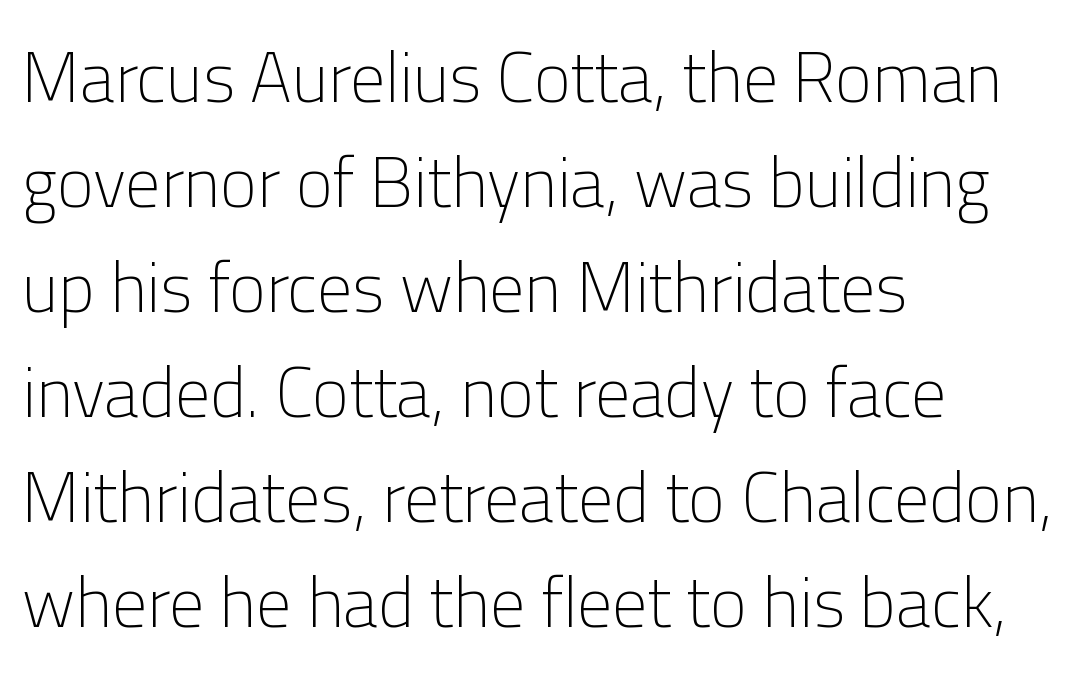
Q: Is the text bold? A: No.
Q: Is the text italic (slanted)? A: No, it is upright.
Q: Is the typeface a serif or a sans-serif typeface? A: Sans-serif.
Q: Is the text underlined? A: No.
Q: How is the paragraph aligned? A: Left-aligned.
Q: Is the spacing between letters normal or unusually wide? A: Normal.
Q: Is the spacing between lines tight, normal or loose? A: Normal.
Q: Width (condensed, normal, or wide)? A: Normal.
Q: Stroke contrast? A: Low.
Q: x-height? A: Medium.
Q: Monospaced? A: No.
